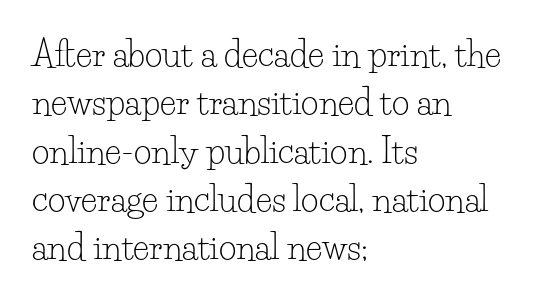
The characters display serif detailing at their extremities. These lines are rendered in a variable-pitch font. Has an underline been added? It has not. What stands out about the letter spacing? Nothing — it is the standard amount. One glance says typical: line gaps are just what's usual. The lettering holds an erect, upright posture throughout.
